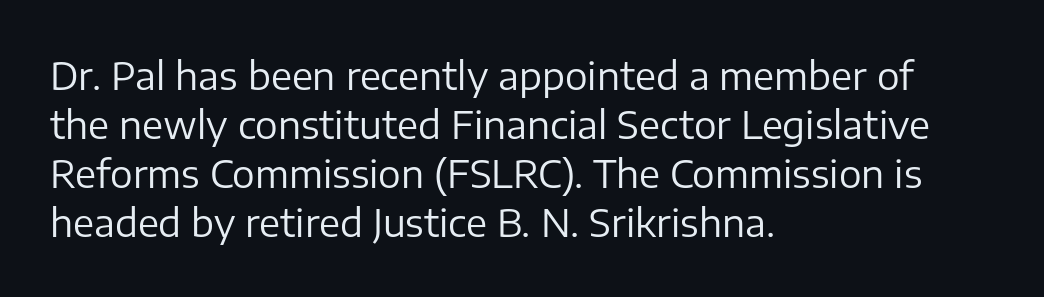
Observe the ordinary spacing: letters are neighbours, not strangers. The line-height multiplier appears to be the usual default. The string is rendered with underlining switched off. Does the copy run flush right? No — it runs flush left.
